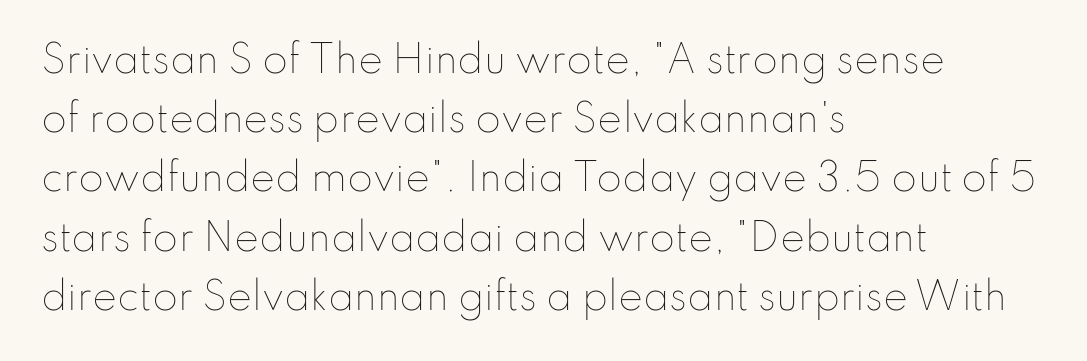
In CSS terms this would be text-align: left. These glyphs show unthickened strokes, regular width or finer. Think of a printed novel: that variable character pitch is what you see here. Does the lettering tilt? It doesn't — this is upright.
